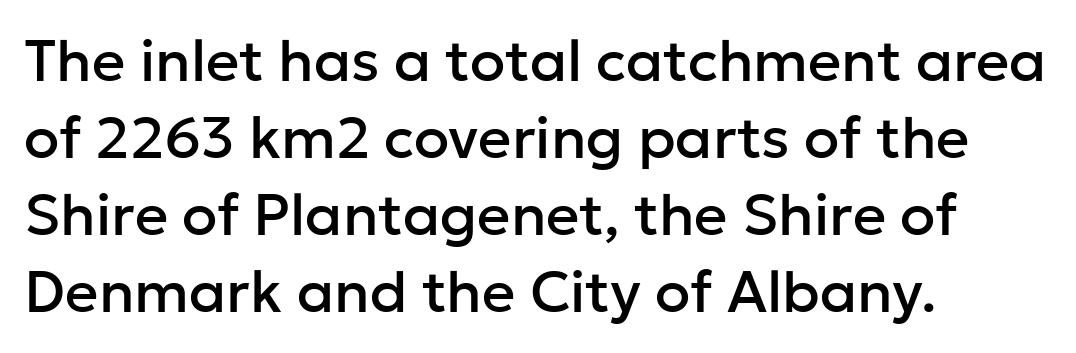
Q: Is the text italic (slanted)? A: No, it is upright.
Q: Is the typeface a serif or a sans-serif typeface? A: Sans-serif.
Q: Is the text underlined? A: No.
Q: How is the paragraph aligned? A: Left-aligned.
Q: Is the spacing between letters normal or unusually wide? A: Normal.
Q: Is the spacing between lines tight, normal or loose? A: Normal.
Q: Width (condensed, normal, or wide)? A: Normal.
Q: Stroke contrast? A: Low.
Q: x-height? A: Medium.
Q: Monospaced? A: No.
